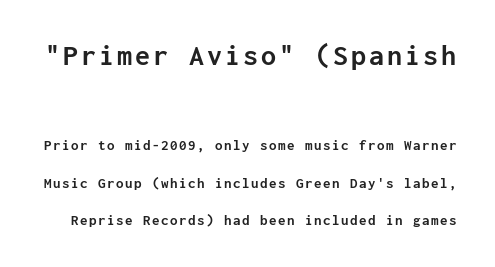
{"serif": "no", "italic": "no", "bold": "yes", "weight": "semibold", "width": "normal", "stroke_contrast": "low", "x_height": "medium", "monospaced": "yes", "underline": "no", "line_spacing": "loose", "line_spacing_ratio": 2.48, "larger_block": "first", "size_ratio": 2.0, "glyph_px": 30}
